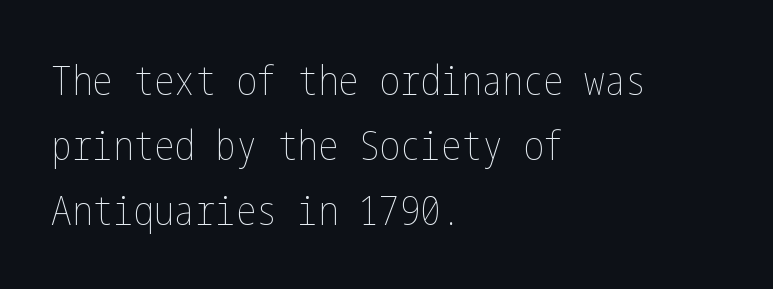
A roman cut, with each character standing at attention. Which margin do the lines hug? The left one — the right edge is uneven. Here the glyphs are tracked normally, forming tight word shapes. In terms of leading, this rendering sits right in the middle.
